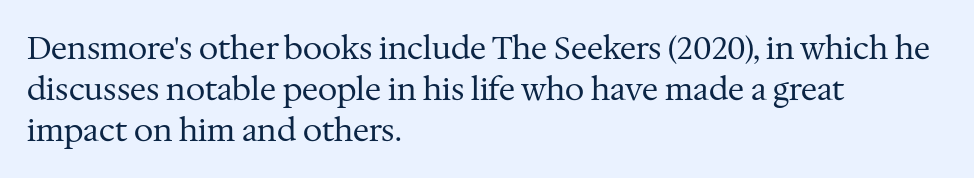
The image shows 31 px regular-weight serif type, upright; set left-aligned, normal line spacing (1.33x), normal letter spacing, not underlined; medium stroke contrast and a medium x-height.
